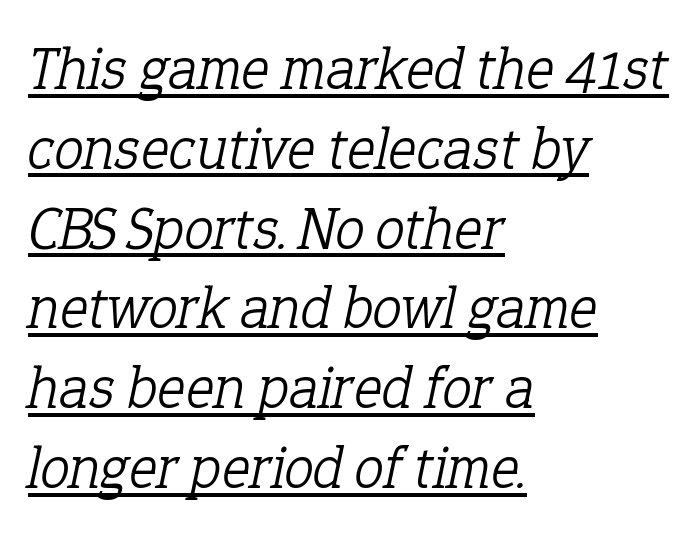
The image shows 60 px light serif type, italic (leaning right); set left-aligned, normal line spacing (1.33x), normal letter spacing, underlined; low stroke contrast and a medium x-height.
